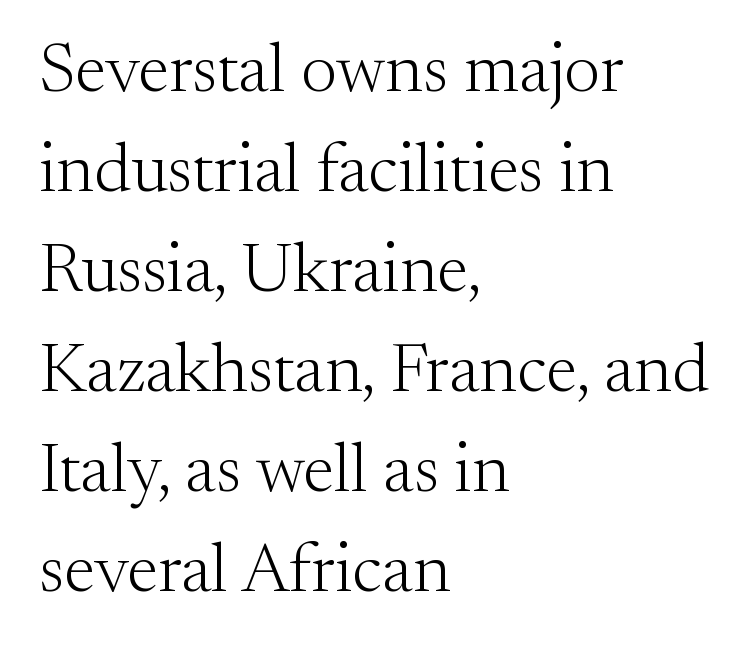
The image shows 70 px light serif type, upright; set left-aligned, normal line spacing (1.43x), normal letter spacing, not underlined; medium stroke contrast and a small x-height.
